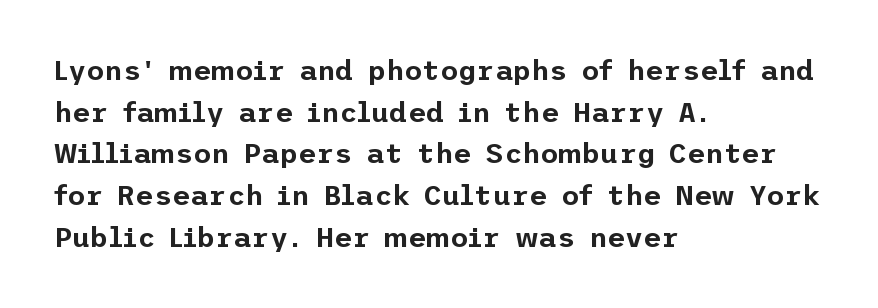
{"serif": "no", "italic": "no", "width": "normal", "stroke_contrast": "low", "x_height": "medium", "underline": "no", "align": "left", "line_spacing": "normal", "line_spacing_ratio": 1.49, "letter_spacing": "normal", "letter_spacing_em": 0.0, "glyph_px": 28}
